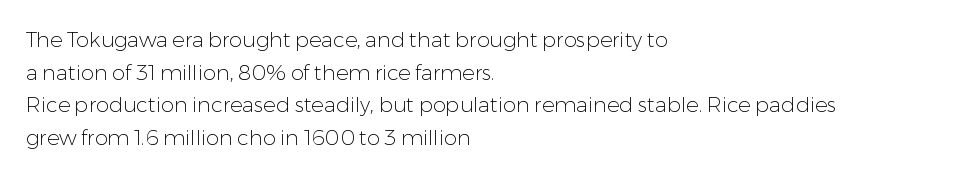
{"italic": "no", "bold": "no", "underline": "no", "align": "left", "line_spacing": "normal", "line_spacing_ratio": 1.55, "letter_spacing": "normal", "letter_spacing_em": 0.0, "glyph_px": 21}
